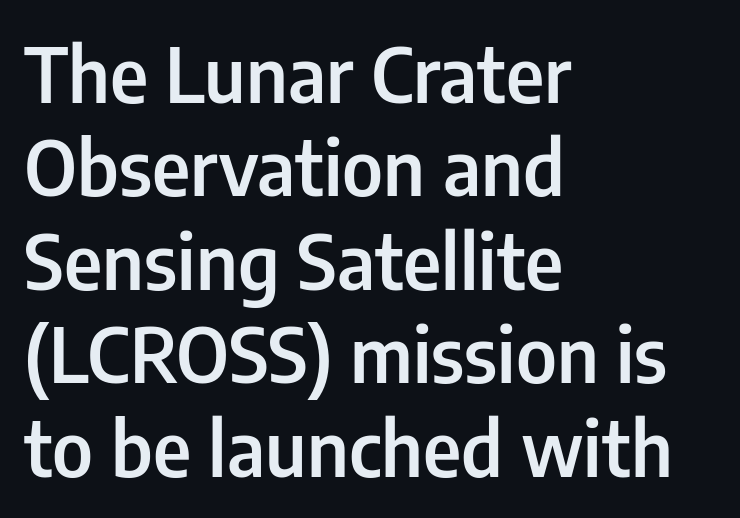
The face used here is proportionally spaced, like ordinary book or web type. Letter spacing: default. Check where the strokes stop: nothing finishes them off — pure sans. Quick note: underline off. Rendered with straight, roman letterforms. A fair bit of extra ink — the face is semibold, not bold.
